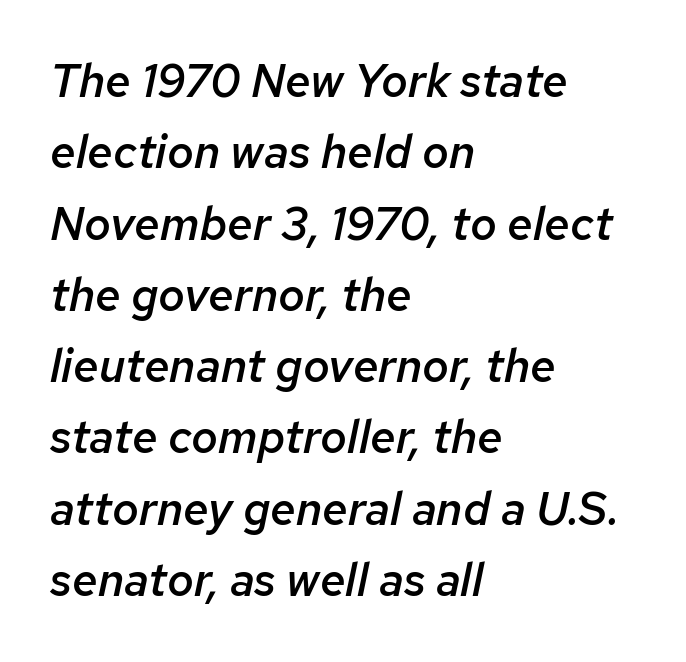
Q: Is the text bold? A: Semi-bold.
Q: Is the text italic (slanted)? A: Yes, it leans right by about 12 degrees.
Q: Is the text underlined? A: No.
Q: How is the paragraph aligned? A: Left-aligned.
Q: Is the spacing between letters normal or unusually wide? A: Normal.
Q: Is the spacing between lines tight, normal or loose? A: Normal.
Q: Width (condensed, normal, or wide)? A: Normal.
Q: Stroke contrast? A: Low.
Q: x-height? A: Medium.
Q: Monospaced? A: No.
